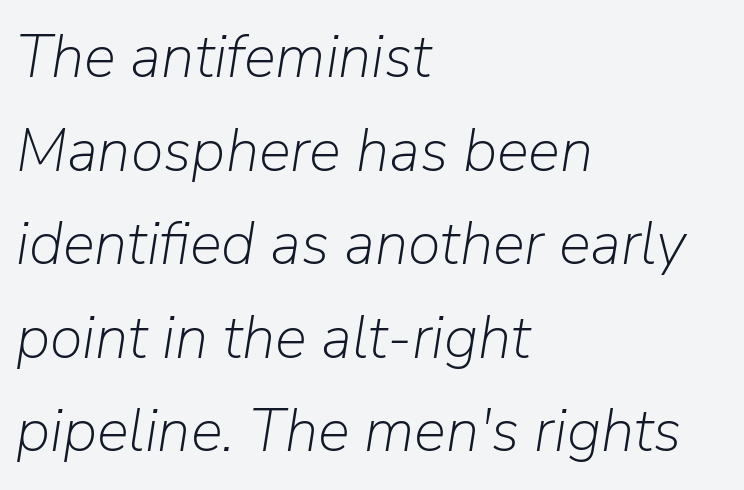
{"italic": "yes", "lean": "right", "slant_degrees": 9, "bold": "no", "weight": "light", "width": "normal", "stroke_contrast": "low", "x_height": "medium", "monospaced": "no", "underline": "no", "align": "left", "line_spacing": "normal", "line_spacing_ratio": 1.56, "letter_spacing": "normal", "letter_spacing_em": 0.0, "glyph_px": 60}
